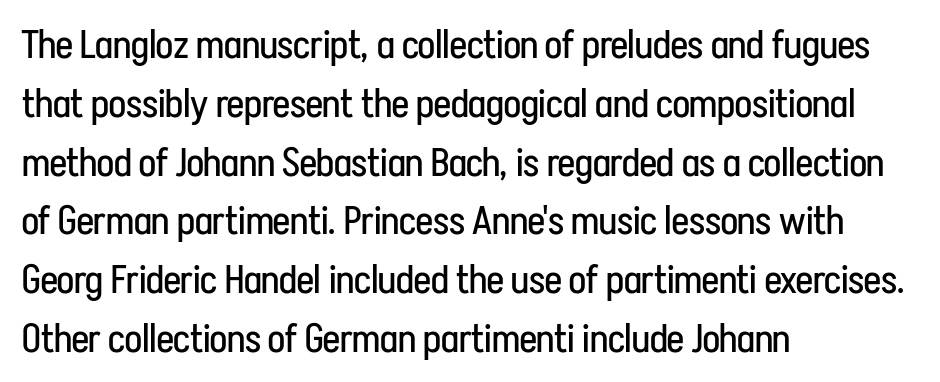
The image shows 40 px regular-weight, condensed sans-serif type, upright; set left-aligned, normal line spacing (1.47x), normal letter spacing, not underlined; low stroke contrast and a medium x-height.
